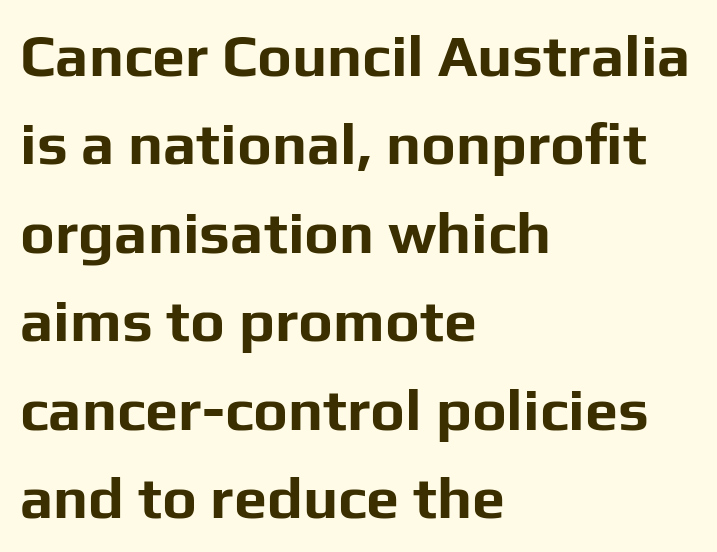
No feet cap the strokes, marking this as sans-serif type. Descenders are the only things crossing below the line. Tracking here is standard; glyphs follow each other at the usual distance. Successive baselines arrive at the customary interval. These lines are rendered in a variable-pitch font. Compared with a centered layout, this one pins lines to the left instead.
